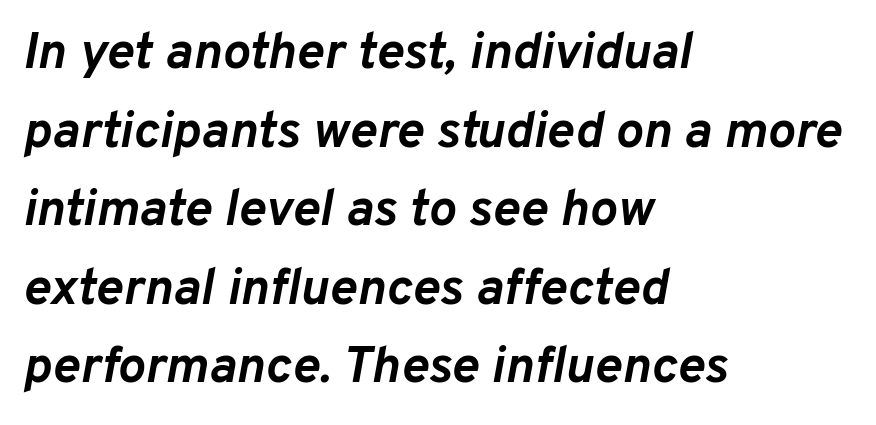
Q: Is the text bold? A: Yes.
Q: Is the text italic (slanted)? A: Yes, it leans right by about 10 degrees.
Q: Is the text underlined? A: No.
Q: How is the paragraph aligned? A: Left-aligned.
Q: Is the spacing between letters normal or unusually wide? A: Normal.
Q: Is the spacing between lines tight, normal or loose? A: Normal.
Q: Width (condensed, normal, or wide)? A: Normal.
Q: Stroke contrast? A: Low.
Q: x-height? A: Medium.
Q: Monospaced? A: No.
